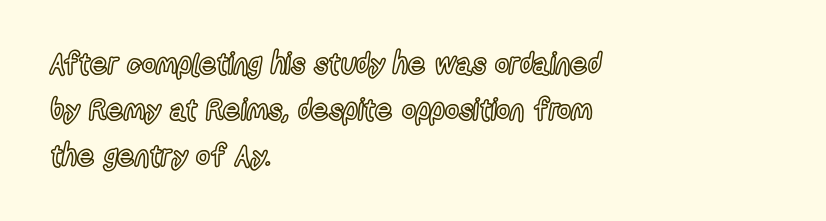
{"width": "condensed", "x_height": "medium", "monospaced": "no", "underline": "no", "align": "left", "line_spacing": "normal", "line_spacing_ratio": 1.54, "letter_spacing": "normal", "letter_spacing_em": 0.0, "glyph_px": 30}
